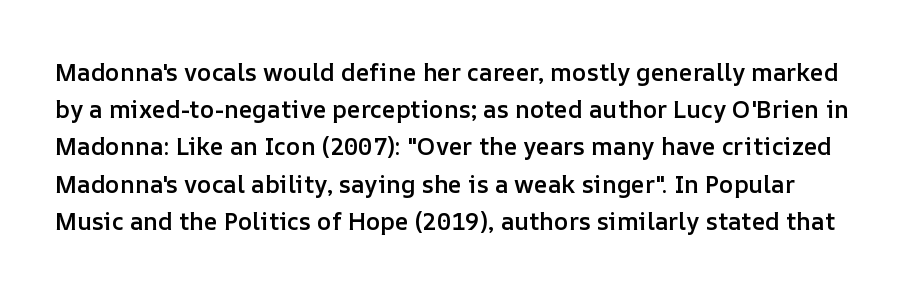
The image shows 24 px text type, upright; set normal line spacing (1.55x), normal letter spacing, not underlined.
